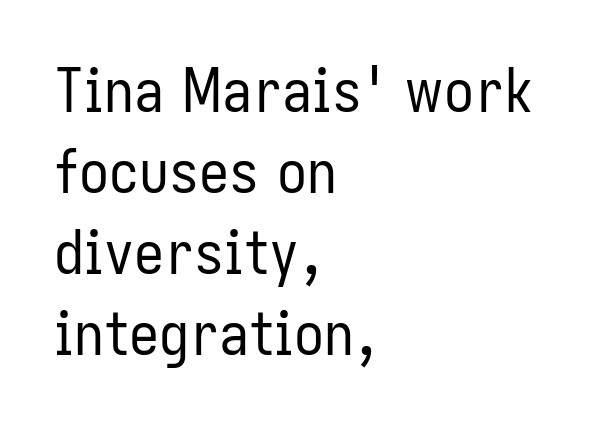
{"serif": "no", "italic": "no", "bold": "no", "weight": "regular", "width": "condensed", "stroke_contrast": "low", "x_height": "medium", "monospaced": "no", "underline": "no", "align": "left", "line_spacing": "normal", "line_spacing_ratio": 1.35, "letter_spacing": "normal", "letter_spacing_em": 0.0, "glyph_px": 60}
